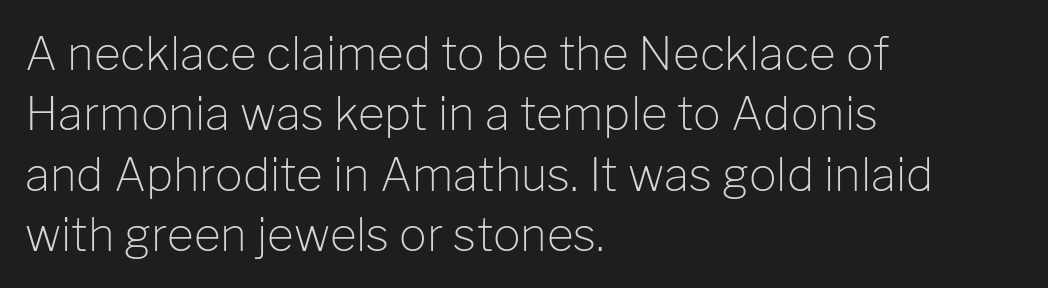
The image shows 46 px light sans-serif type, upright; set left-aligned, normal line spacing (1.31x), normal letter spacing, not underlined; low stroke contrast and a medium x-height.
